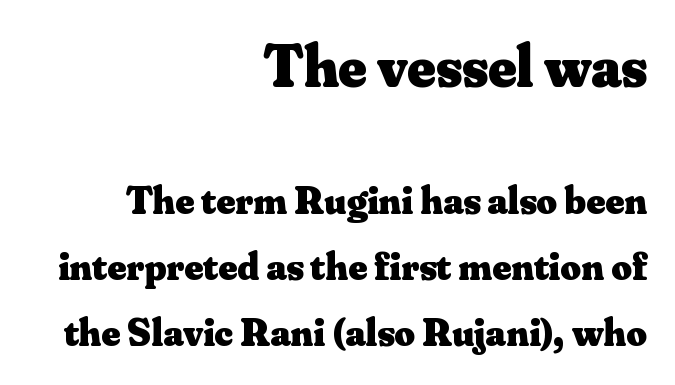
Lines of text with bare space underneath. Plenty of ink on the page — the face is bold. Is the block centered? No — it sits flush against the right margin. Letter spacing: default. The axis of the letterforms is exactly vertical. Larger block? The one above; the one below is distinctly smaller.
